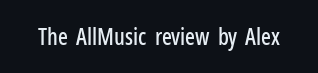
{"italic": "no", "underline": "no", "letter_spacing": "normal", "letter_spacing_em": 0.0, "glyph_px": 23}
